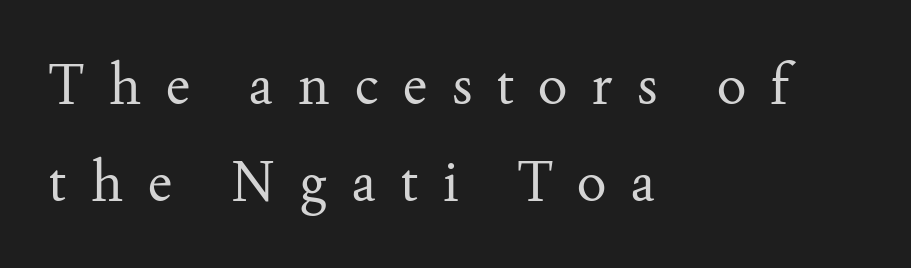
Is the type heavy? It reads as light-to-regular instead. The text was rendered using a seriffed face with decorative stroke endings. Left-aligned paragraph, ragged on the right. The specimen reads as upright at a glance. Do the characters align in a grid? No, the font is proportional.
